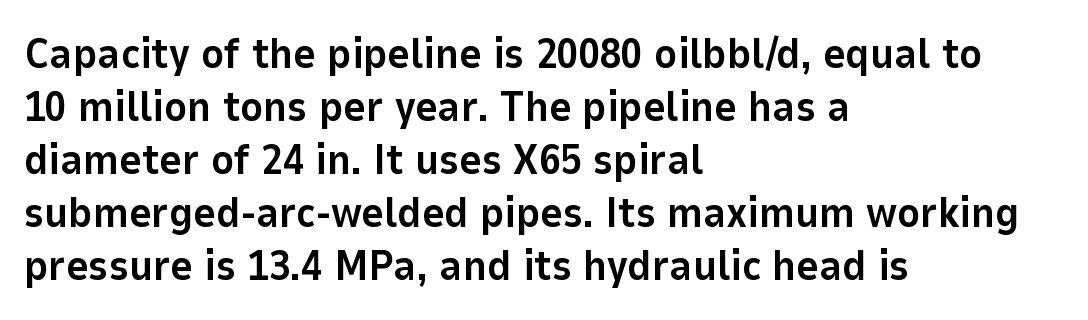
Posture: upright roman. Look at the tracking — it's just the regular setting, nothing added. The typesetter chose a ragged-right arrangement here. A sans-serif font was chosen for this passage. Set as a true bold cut, around the 700 mark.
